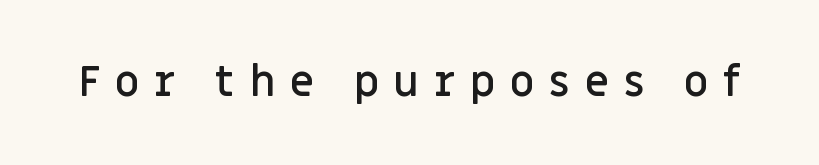
The image shows 43 px semibold sans-serif type, upright; set unusually wide letter spacing (+0.33 em), not underlined; low stroke contrast and a large x-height.
